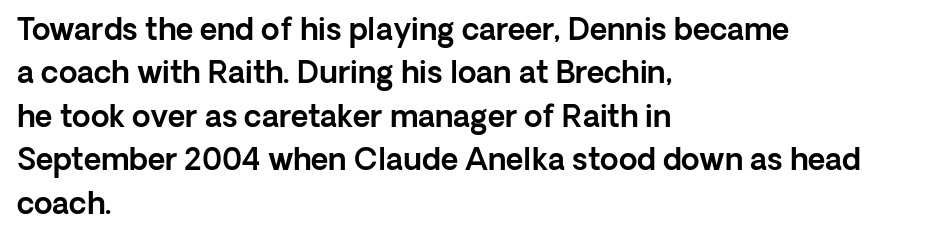
Q: Is the text italic (slanted)? A: No, it is upright.
Q: Is the typeface a serif or a sans-serif typeface? A: Sans-serif.
Q: Is the text underlined? A: No.
Q: How is the paragraph aligned? A: Left-aligned.
Q: Is the spacing between letters normal or unusually wide? A: Normal.
Q: Is the spacing between lines tight, normal or loose? A: Normal.
Q: Width (condensed, normal, or wide)? A: Normal.
Q: x-height? A: Medium.
Q: Monospaced? A: No.
